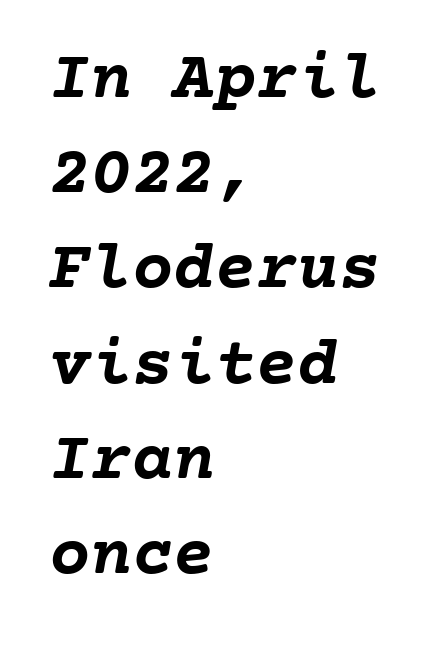
Q: Is the text bold? A: Yes.
Q: Is the text underlined? A: No.
Q: How is the paragraph aligned? A: Left-aligned.
Q: Is the spacing between letters normal or unusually wide? A: Normal.
Q: Is the spacing between lines tight, normal or loose? A: Normal.
Q: Width (condensed, normal, or wide)? A: Normal.
Q: Stroke contrast? A: Low.
Q: x-height? A: Medium.
Q: Monospaced? A: Yes.
